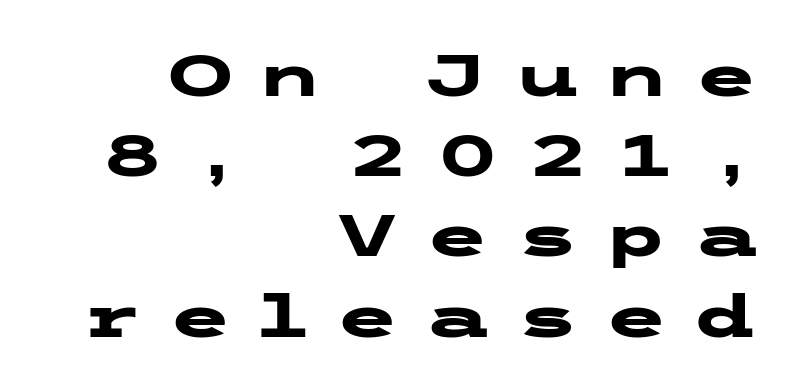
{"serif": "no", "italic": "no", "bold": "yes", "weight": "heavy", "width": "wide", "stroke_contrast": "low", "x_height": "medium", "underline": "no", "align": "right", "line_spacing": "normal", "line_spacing_ratio": 1.36, "letter_spacing": "wide", "letter_spacing_em": 0.42, "glyph_px": 59}
